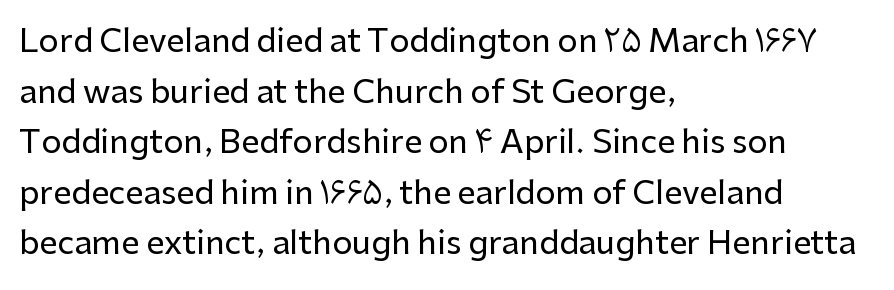
The image shows 32 px sans-serif type, upright; set left-aligned, normal line spacing (1.58x), normal letter spacing, not underlined; low stroke contrast and a medium x-height.
